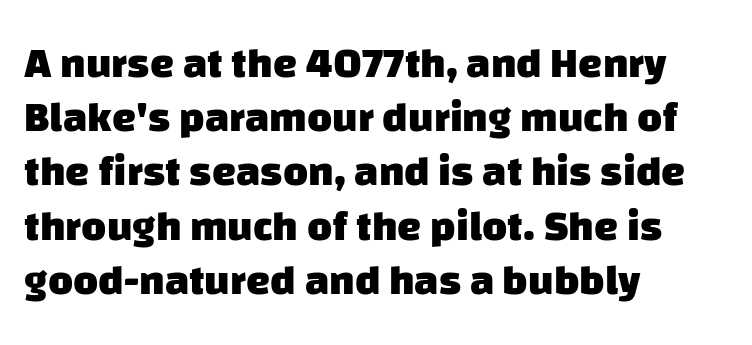
The image shows 43 px heavy sans-serif type; set left-aligned, normal line spacing (1.26x), normal letter spacing, not underlined; low stroke contrast and a large x-height.
